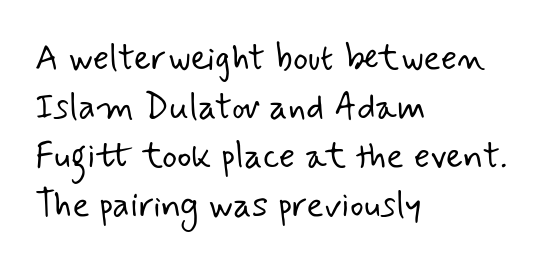
The passage shown stacks its lines at a standard gap. Line starts are locked; line ends wander. Decoration check: the copy has no underline. No letter is thick-stroked: the sample isn't bold. Think of a printed novel: that variable character pitch is what you see here.
